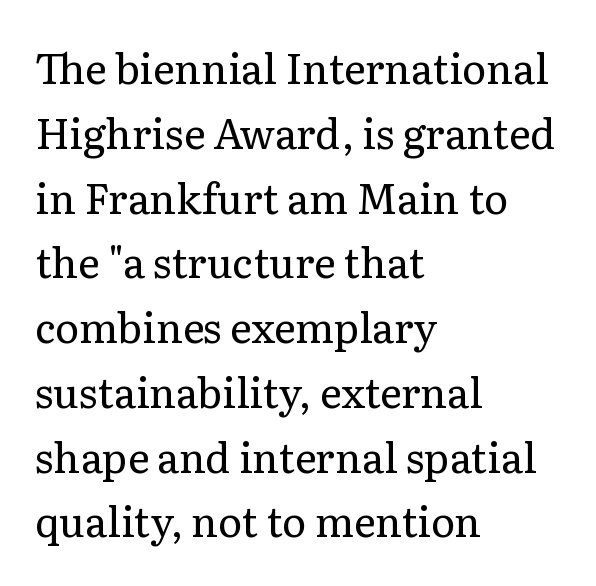
{"serif": "yes", "italic": "no", "bold": "no", "weight": "regular", "width": "normal", "stroke_contrast": "low", "x_height": "medium", "monospaced": "no", "underline": "no", "align": "left", "line_spacing": "normal", "line_spacing_ratio": 1.58, "letter_spacing": "normal", "letter_spacing_em": 0.0, "glyph_px": 41}
